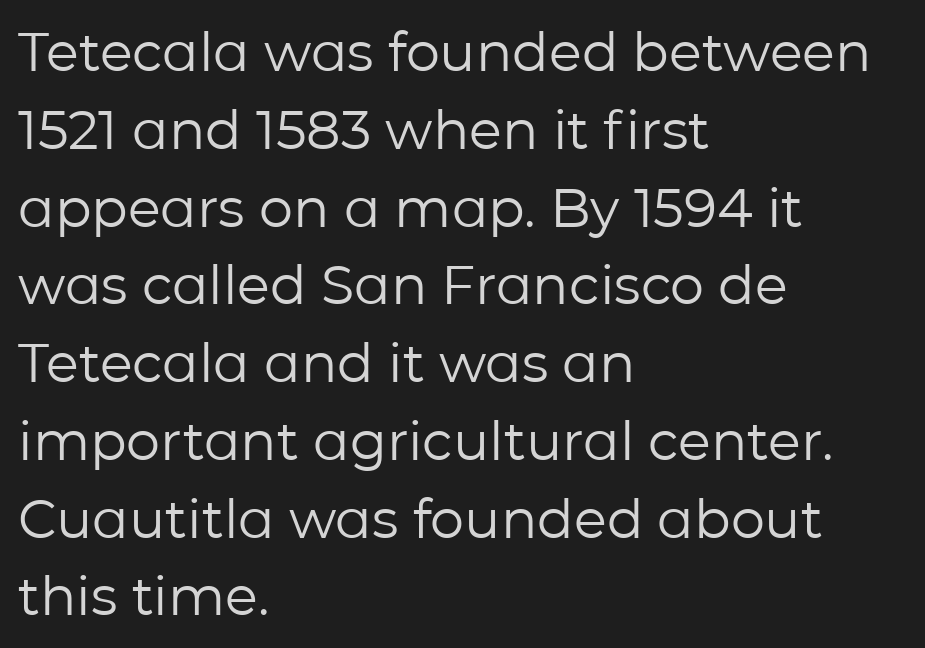
The image shows 54 px regular-weight sans-serif type, upright; set left-aligned, normal line spacing (1.44x), normal letter spacing, not underlined; low stroke contrast and a medium x-height.
